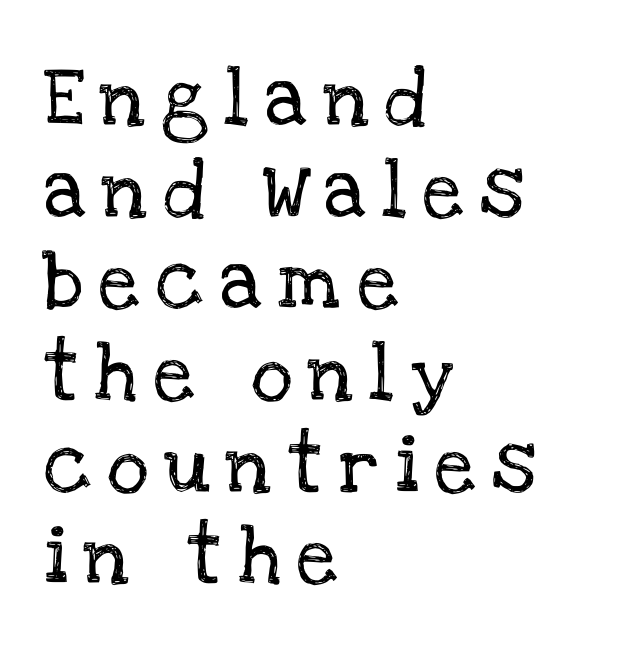
Stroke terminals: seriffed. Loose tracking; the words dissolve into strings of separated letters. Line beginnings align vertically; line endings do not. Each letter keeps its own natural width here, so spacing adapts to shape. A typesetter would call this leading conventional body-copy spacing. Unmarked baselines from the first word to the last.
